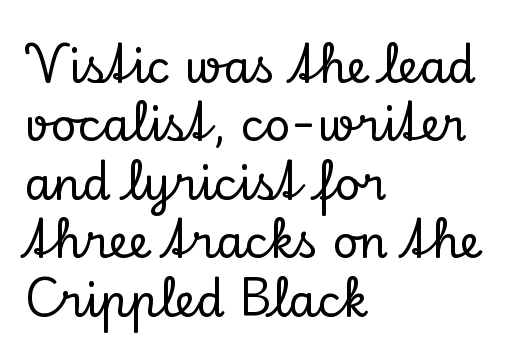
The image shows 45 px text type, upright; set left-aligned, normal line spacing (1.3x), normal letter spacing, not underlined; low stroke contrast and a small x-height.
